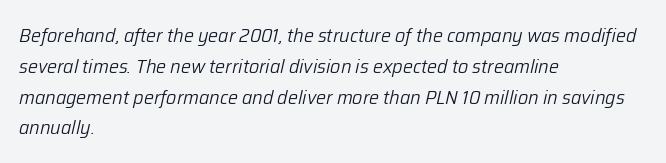
The typesetting does not lean heavy: it is not bold. The passage shown is not underscored anywhere. The passage shown leans; its letterforms are oblique. Normally led — the rows are evenly, conventionally spaced. The horizontal fit of the characters is conventional and even.
